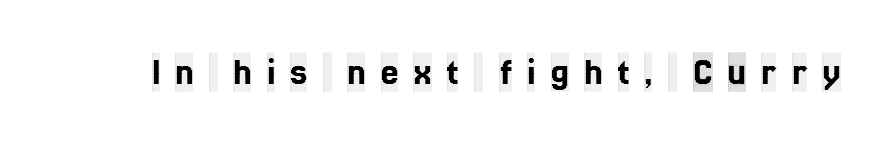
{"serif": "yes", "italic": "no", "width": "condensed", "x_height": "large", "monospaced": "no", "underline": "no", "letter_spacing": "wide", "letter_spacing_em": 0.39, "glyph_px": 39}
